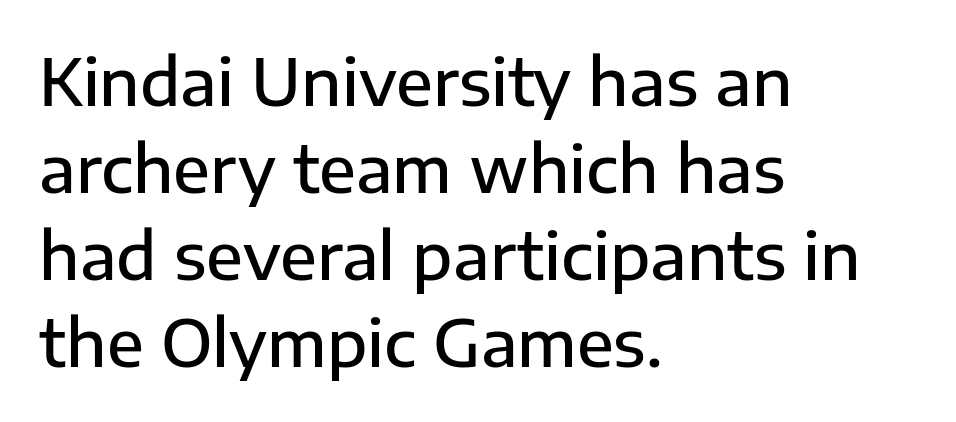
{"serif": "no", "italic": "no", "bold": "semi", "weight": "semibold", "width": "normal", "stroke_contrast": "low", "x_height": "medium", "monospaced": "no", "underline": "no", "align": "left", "line_spacing": "normal", "line_spacing_ratio": 1.34, "letter_spacing": "normal", "letter_spacing_em": 0.0, "glyph_px": 65}
